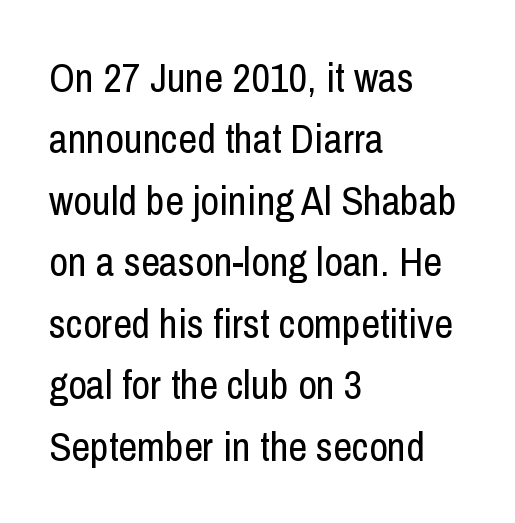
Q: Is the text bold? A: No.
Q: Is the text italic (slanted)? A: No, it is upright.
Q: Is the typeface a serif or a sans-serif typeface? A: Sans-serif.
Q: Is the text underlined? A: No.
Q: How is the paragraph aligned? A: Left-aligned.
Q: Is the spacing between letters normal or unusually wide? A: Normal.
Q: Is the spacing between lines tight, normal or loose? A: Normal.
Q: Width (condensed, normal, or wide)? A: Condensed.
Q: Stroke contrast? A: Low.
Q: x-height? A: Medium.
Q: Monospaced? A: No.
